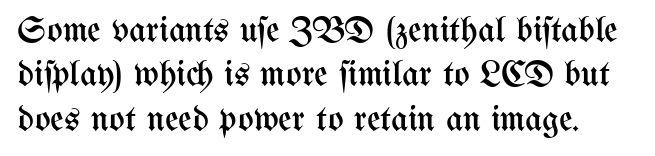
{"italic": "no", "bold": "no", "weight": "regular", "width": "condensed", "stroke_contrast": "medium", "x_height": "medium", "monospaced": "no", "underline": "no", "line_spacing_ratio": 1.2, "letter_spacing": "normal", "letter_spacing_em": 0.0, "glyph_px": 37}
